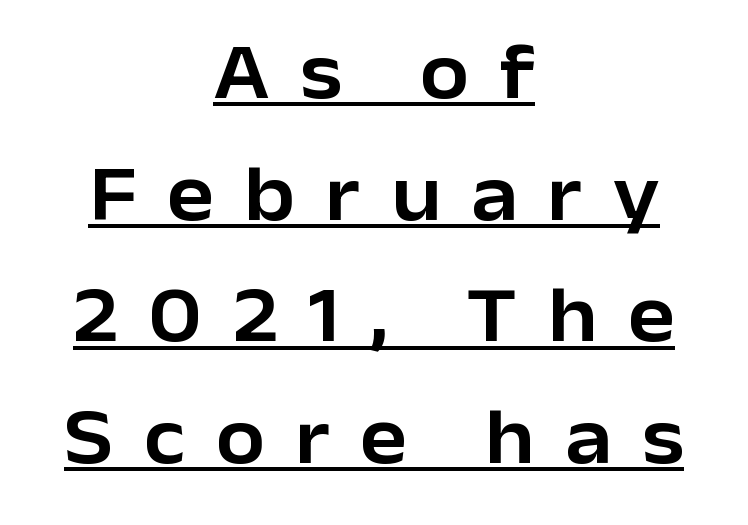
The image shows 79 px sans-serif type, upright; set centered, normal line spacing (1.54x), unusually wide letter spacing (+0.38 em), underlined; low stroke contrast and a medium x-height.
